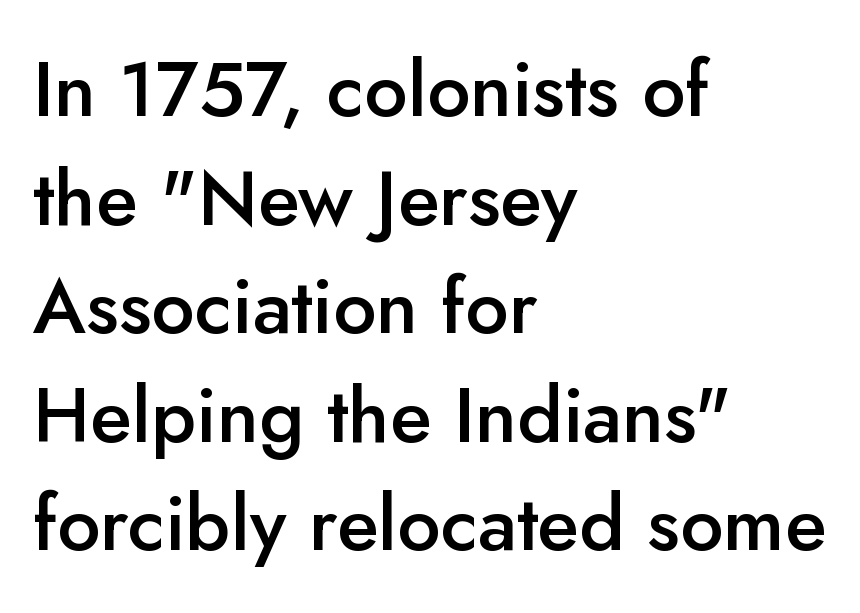
Varying glyph widths throughout — classic text-font behaviour. Notice the strokes are somewhat thickened but not fully heavy: this is a semibold. The font's upright variant was chosen for this text. The text block is weighted toward the left margin, trailing off unevenly rightward.
